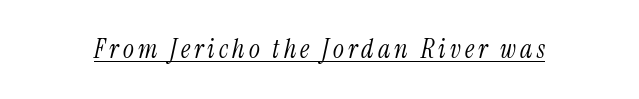
{"italic": "yes", "lean": "right", "slant_degrees": 13, "bold": "no", "underline": "yes", "glyph_px": 26}
